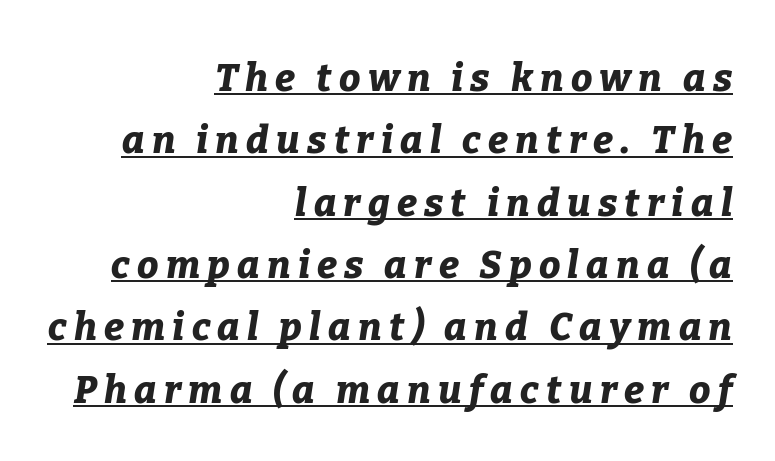
Q: Is the text bold? A: Yes.
Q: Is the text italic (slanted)? A: Yes, it leans right by about 9 degrees.
Q: Is the text underlined? A: Yes.
Q: How is the paragraph aligned? A: Right-aligned.
Q: Is the spacing between lines tight, normal or loose? A: Normal.
Q: Width (condensed, normal, or wide)? A: Normal.
Q: Stroke contrast? A: Low.
Q: x-height? A: Medium.
Q: Monospaced? A: No.
